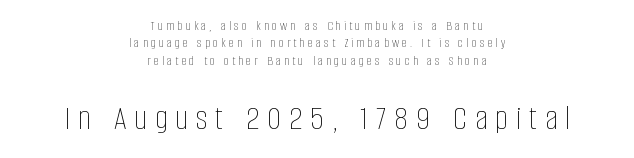
The tracking reads as deliberately expanded to a designer's eye. Unmarked baselines from the first word to the last. Heaviness? Minimal to ordinary, like unemphasized prose. No italicization has been applied; the sample stays upright. Proportional: the letters do not fall into vertical columns.
